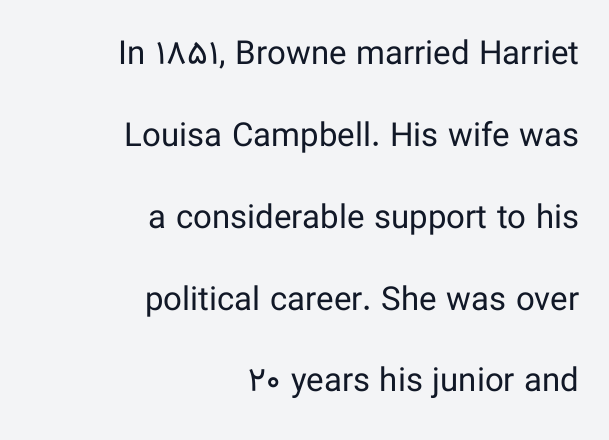
The image shows 33 px regular-weight sans-serif type, upright; set right-aligned, loose line spacing (2.48x), normal letter spacing, not underlined; low stroke contrast and a medium x-height.
